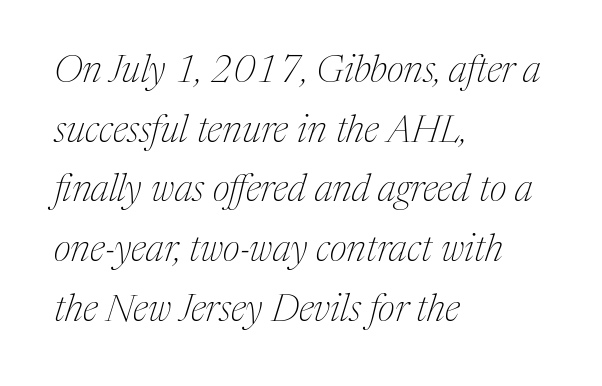
Q: Is the text bold? A: No.
Q: Is the text italic (slanted)? A: Yes, it leans right by about 17 degrees.
Q: Is the typeface a serif or a sans-serif typeface? A: Serif.
Q: Is the text underlined? A: No.
Q: How is the paragraph aligned? A: Left-aligned.
Q: Is the spacing between letters normal or unusually wide? A: Normal.
Q: Is the spacing between lines tight, normal or loose? A: Normal.
Q: Width (condensed, normal, or wide)? A: Normal.
Q: Stroke contrast? A: Medium.
Q: x-height? A: Medium.
Q: Monospaced? A: No.
